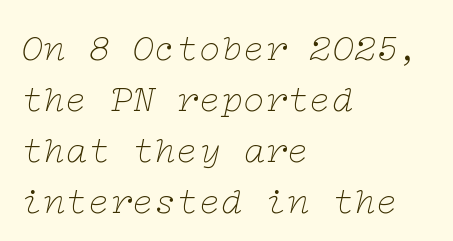
{"serif": "yes", "italic": "yes", "lean": "right", "slant_degrees": 12, "bold": "no", "weight": "thin", "width": "wide", "stroke_contrast": "low", "x_height": "medium", "underline": "no", "align": "left", "line_spacing": "normal", "line_spacing_ratio": 1.38, "letter_spacing": "normal", "letter_spacing_em": 0.0, "glyph_px": 37}
